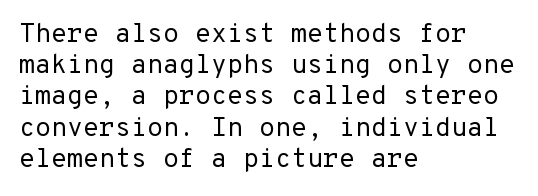
Q: Is the text bold? A: No.
Q: Is the text italic (slanted)? A: No, it is upright.
Q: Is the text underlined? A: No.
Q: How is the paragraph aligned? A: Left-aligned.
Q: Is the spacing between letters normal or unusually wide? A: Normal.
